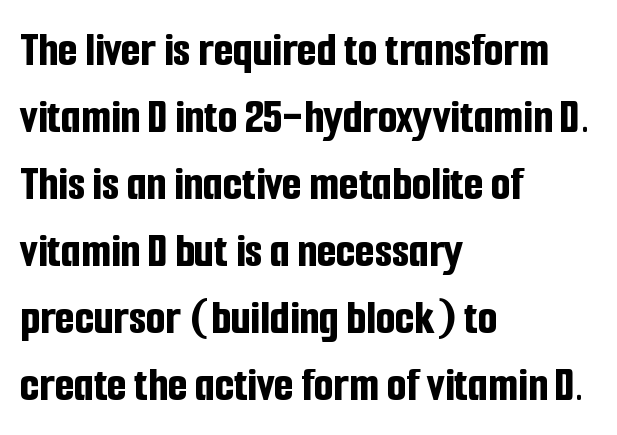
{"serif": "no", "italic": "no", "bold": "yes", "weight": "bold", "width": "condensed", "stroke_contrast": "low", "x_height": "medium", "monospaced": "no", "underline": "no", "align": "left", "line_spacing": "normal", "line_spacing_ratio": 1.34, "letter_spacing": "normal", "letter_spacing_em": 0.0, "glyph_px": 50}
